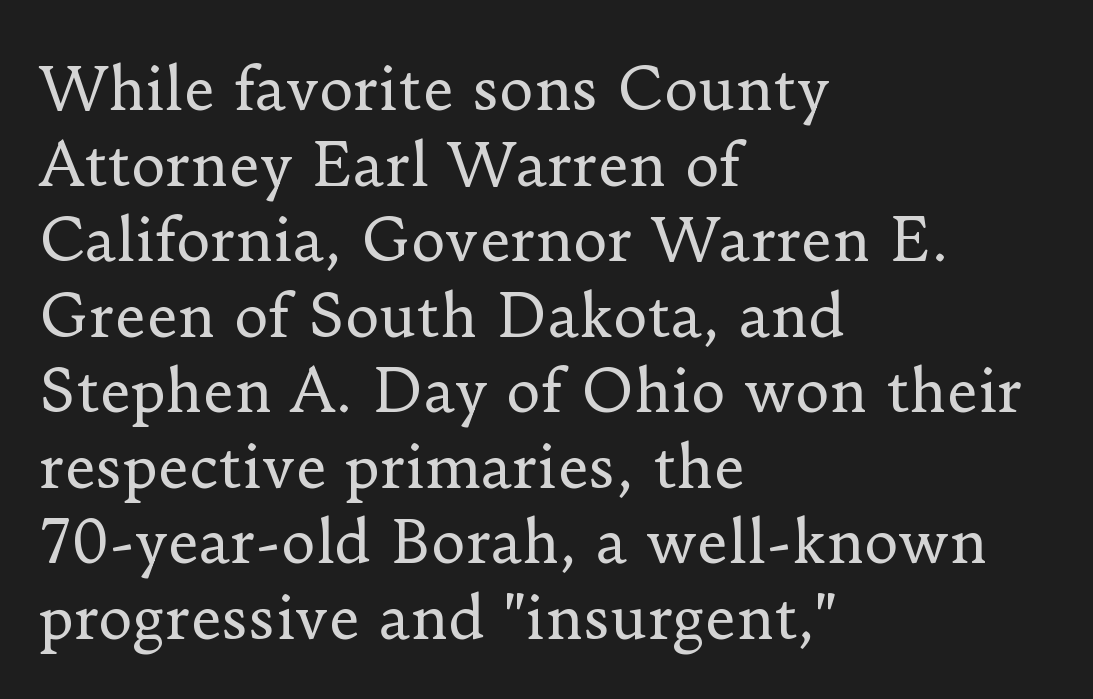
{"serif": "yes", "italic": "no", "bold": "no", "weight": "regular", "width": "normal", "stroke_contrast": "low", "x_height": "small", "monospaced": "no", "underline": "no", "align": "left", "line_spacing": "normal", "line_spacing_ratio": 1.28, "letter_spacing": "normal", "letter_spacing_em": 0.0, "glyph_px": 59}
